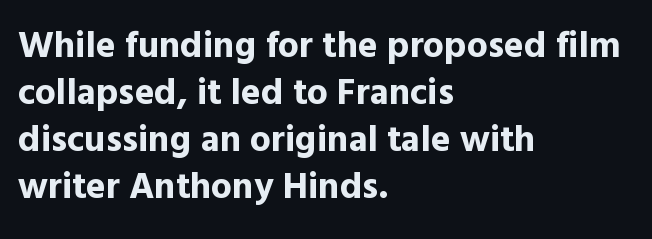
{"serif": "no", "italic": "no", "bold": "yes", "weight": "bold", "width": "normal", "x_height": "medium", "monospaced": "no", "underline": "no", "align": "left", "line_spacing": "normal", "line_spacing_ratio": 1.27, "letter_spacing": "normal", "letter_spacing_em": 0.0, "glyph_px": 37}
